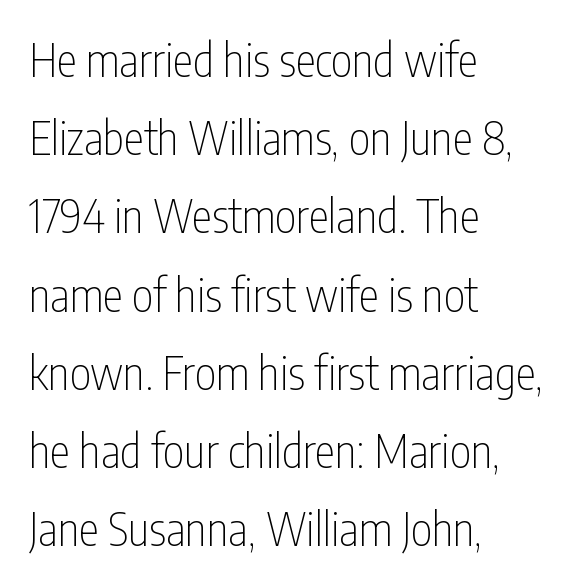
The image shows 46 px thin, condensed sans-serif type, upright; set left-aligned, normal line spacing (1.7x), normal letter spacing, not underlined; low stroke contrast and a medium x-height.
